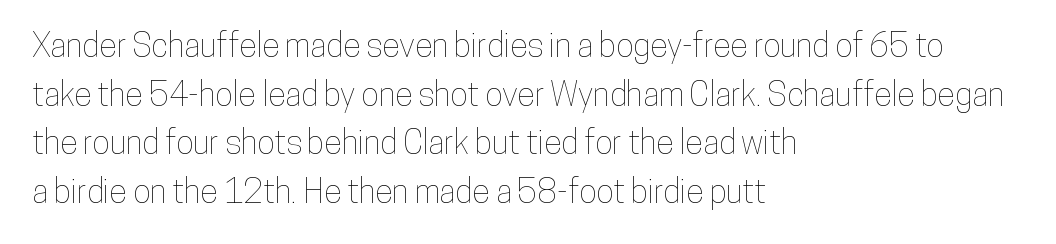
Character widths vary here, with narrow letters taking less room than wide ones. The zone under the glyphs is completely vacant. Observe the ordinary spacing: letters are neighbours, not strangers. Which margin do the lines hug? The left one — the right edge is uneven.
